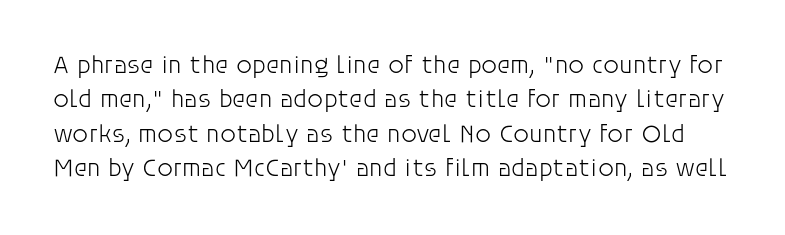
Posture: vertical. Students, note that the glyphs here touch the page at normal intervals. The line-height multiplier appears to be the usual default. Type without underlining.
